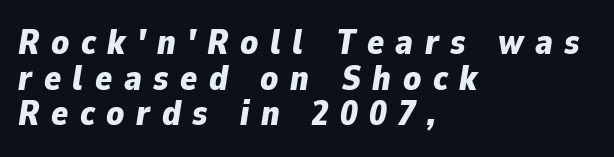
{"italic": "yes", "lean": "right", "slant_degrees": 9, "bold": "yes", "weight": "bold", "width": "normal", "stroke_contrast": "low", "x_height": "medium", "monospaced": "no", "underline": "no", "align": "left", "line_spacing": "tight", "line_spacing_ratio": 1.02, "letter_spacing": "wide", "letter_spacing_em": 0.33, "glyph_px": 35}
